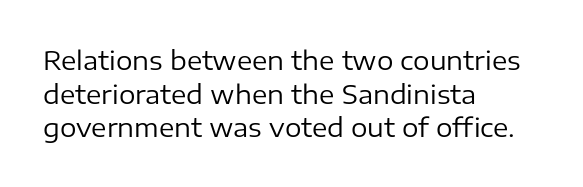
Q: Is the text bold? A: No.
Q: Is the text italic (slanted)? A: No, it is upright.
Q: Is the text underlined? A: No.
Q: How is the paragraph aligned? A: Left-aligned.
Q: Is the spacing between letters normal or unusually wide? A: Normal.
Q: Is the spacing between lines tight, normal or loose? A: Normal.
